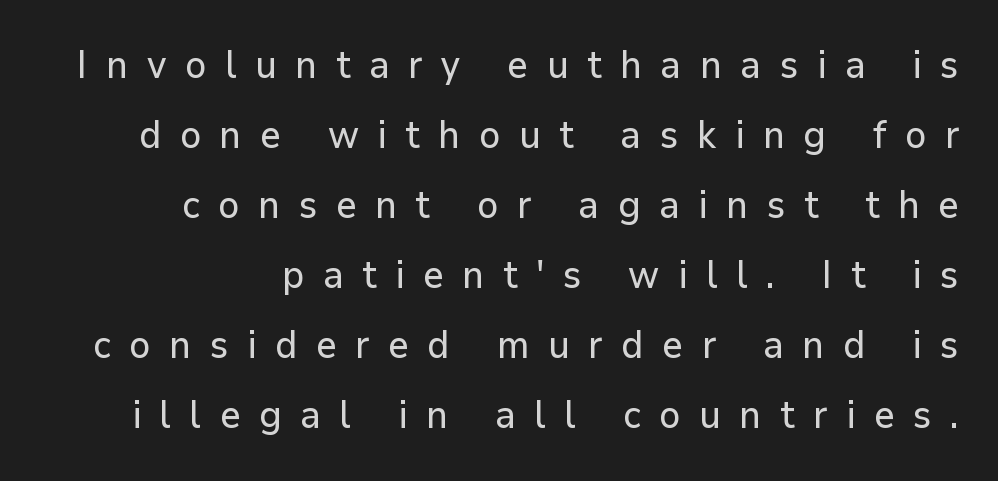
Proportional: the letters do not fall into vertical columns. The gaps between neighbouring characters are conspicuously large. You can tell from the bare stems that sans-serif type was used. Descender tails drop into unmarked territory. Is there any slant? The stems are plumb. Is the block centered? No — it sits flush against the right margin.
